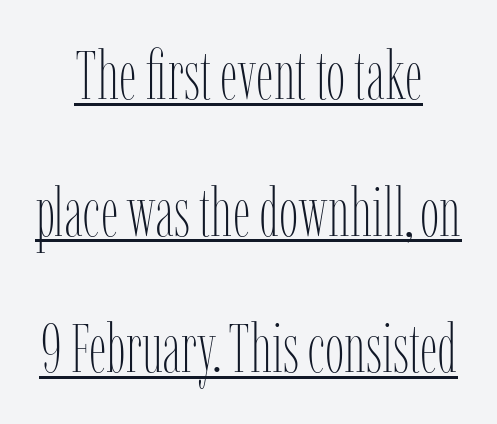
{"italic": "no", "bold": "no", "weight": "thin", "width": "condensed", "stroke_contrast": "low", "x_height": "medium", "monospaced": "no", "underline": "yes", "align": "center", "line_spacing": "loose", "line_spacing_ratio": 1.98, "letter_spacing": "normal", "letter_spacing_em": 0.0, "glyph_px": 69}
